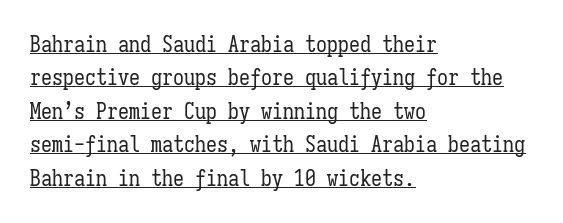
Characters remain perfectly vertical along every line. Is there an underline? Yes — a line sits under the letters. Each new line begins a customary step beneath the previous one. The setting favours the left margin, as ordinary paragraphs usually do. Nothing unusual about the tracking: characters are spaced as the font intends. The strokes are not fattened; the text isn't bold.
